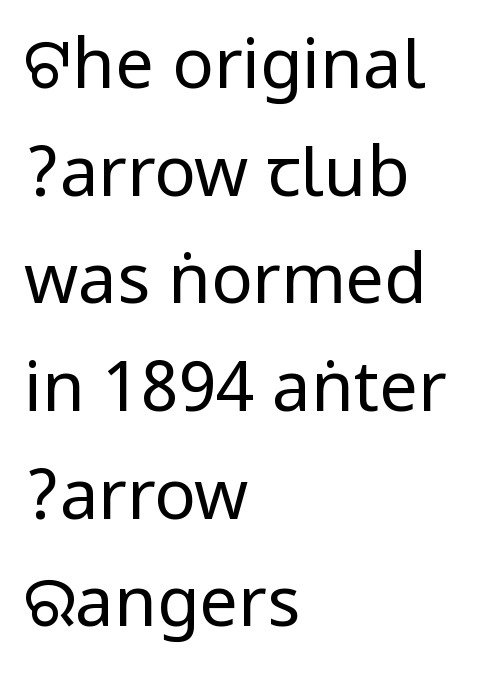
Does the lettering tilt? It doesn't — this is upright. The characters display no serif detailing; their extremities are plain. No chunkiness to these letters — they're not bold. Here the glyphs are tracked normally, forming tight word shapes.
